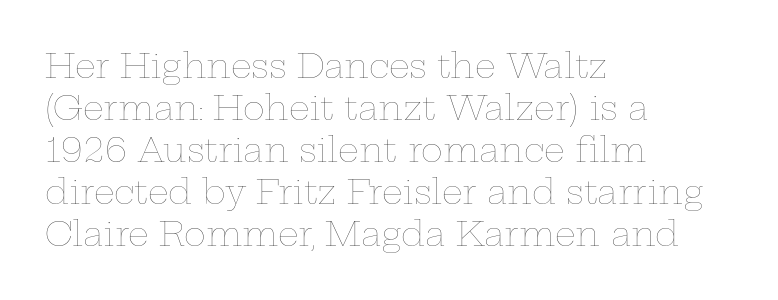
The image shows 33 px thin, wide type, upright; set left-aligned, normal line spacing (1.27x), normal letter spacing, not underlined; low stroke contrast and a medium x-height.
